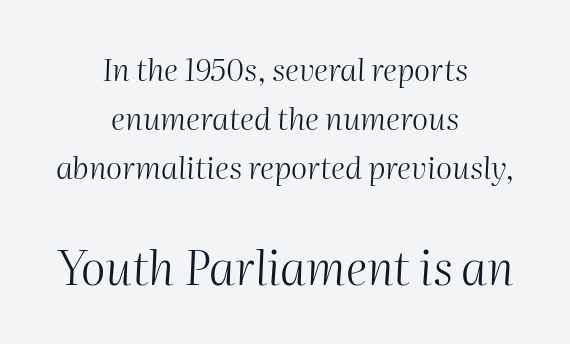
{"italic": "yes", "lean": "right", "slant_degrees": 2, "bold": "no", "weight": "light", "width": "normal", "stroke_contrast": "medium", "x_height": "medium", "monospaced": "no", "underline": "no", "align": "center", "line_spacing": "normal", "line_spacing_ratio": 1.58, "letter_spacing": "normal", "letter_spacing_em": 0.0, "larger_block": "second", "size_ratio": 1.52, "glyph_px": 47}
